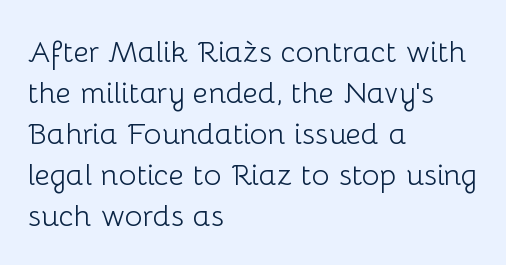
Q: Is the text bold? A: No.
Q: Is the text italic (slanted)? A: No, it is upright.
Q: Is the typeface a serif or a sans-serif typeface? A: Sans-serif.
Q: Is the text underlined? A: No.
Q: How is the paragraph aligned? A: Left-aligned.
Q: Is the spacing between letters normal or unusually wide? A: Normal.
Q: Is the spacing between lines tight, normal or loose? A: Normal.
Q: Width (condensed, normal, or wide)? A: Normal.
Q: Stroke contrast? A: Low.
Q: x-height? A: Medium.
Q: Monospaced? A: No.
